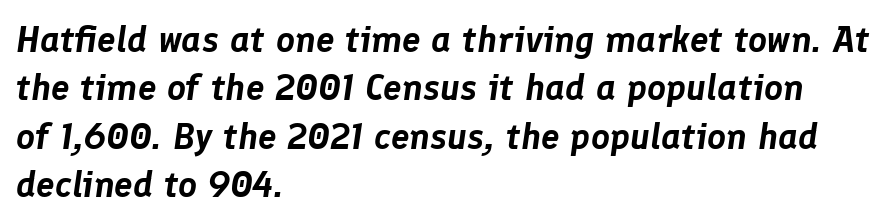
{"italic": "yes", "lean": "right", "slant_degrees": 8, "width": "normal", "stroke_contrast": "low", "x_height": "medium", "monospaced": "no", "underline": "no", "align": "left", "line_spacing": "normal", "line_spacing_ratio": 1.31, "letter_spacing": "normal", "letter_spacing_em": 0.0, "glyph_px": 37}
